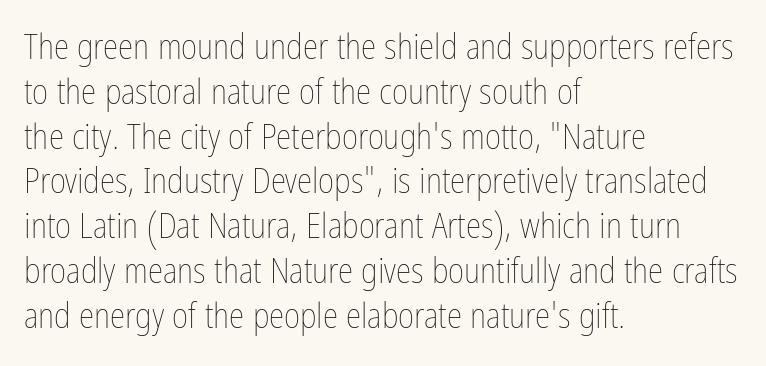
Q: Is the text bold? A: No.
Q: Is the text italic (slanted)? A: No, it is upright.
Q: Is the text underlined? A: No.
Q: How is the paragraph aligned? A: Left-aligned.
Q: Is the spacing between letters normal or unusually wide? A: Normal.
Q: Is the spacing between lines tight, normal or loose? A: Normal.
Q: Width (condensed, normal, or wide)? A: Condensed.
Q: Stroke contrast? A: Low.
Q: x-height? A: Medium.
Q: Monospaced? A: No.
